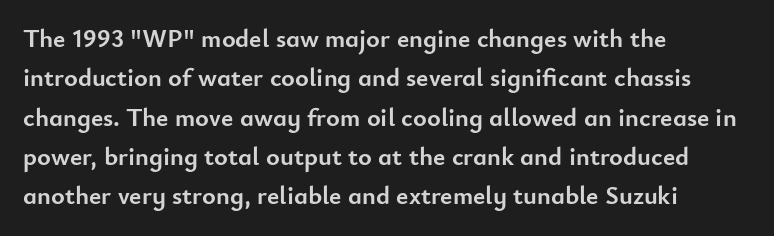
The image shows 26 px bold type, upright; set left-aligned, normal line spacing (1.51x), normal letter spacing, not underlined.
